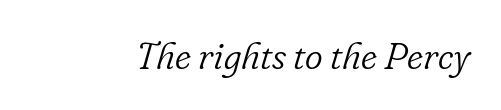
The image shows 38 px light serif type, italic (leaning right); set normal letter spacing, not underlined; low stroke contrast and a small x-height.
